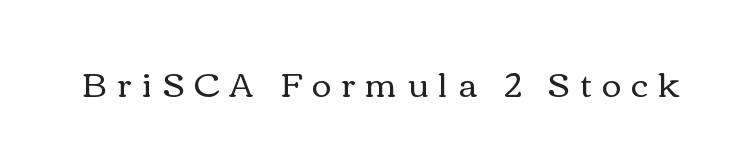
Q: Is the text bold? A: No.
Q: Is the text italic (slanted)? A: No, it is upright.
Q: Is the text underlined? A: No.
Q: Is the spacing between letters normal or unusually wide? A: Unusually wide.
Q: Width (condensed, normal, or wide)? A: Wide.
Q: x-height? A: Medium.
Q: Monospaced? A: No.
